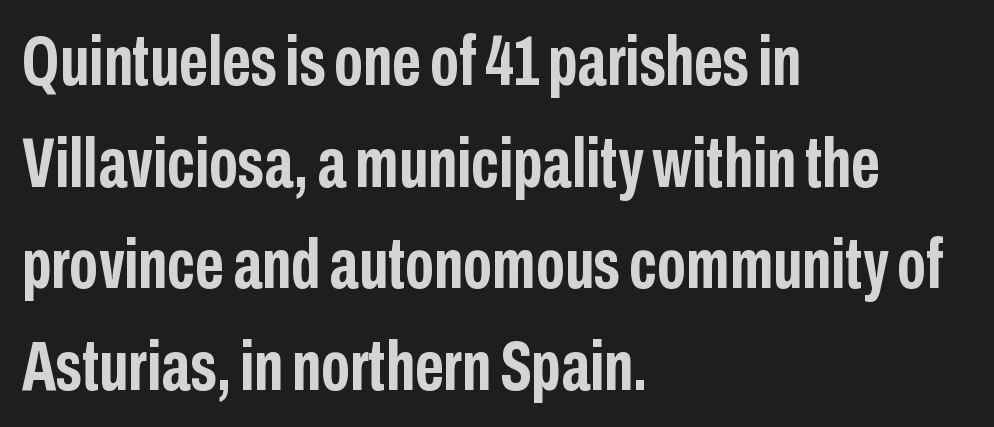
The image shows 71 px semibold, condensed sans-serif type, upright; set left-aligned, normal line spacing (1.43x), normal letter spacing, not underlined; low stroke contrast and a medium x-height.
